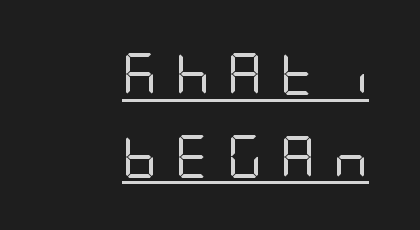
Q: Is the text bold? A: No.
Q: Is the text italic (slanted)? A: No, it is upright.
Q: Is the typeface a serif or a sans-serif typeface? A: Sans-serif.
Q: Is the text underlined? A: Yes.
Q: How is the paragraph aligned? A: Right-aligned.
Q: Is the spacing between letters normal or unusually wide? A: Unusually wide.
Q: Is the spacing between lines tight, normal or loose? A: Loose.
Q: Width (condensed, normal, or wide)? A: Condensed.
Q: Stroke contrast? A: Low.
Q: x-height? A: Large.
